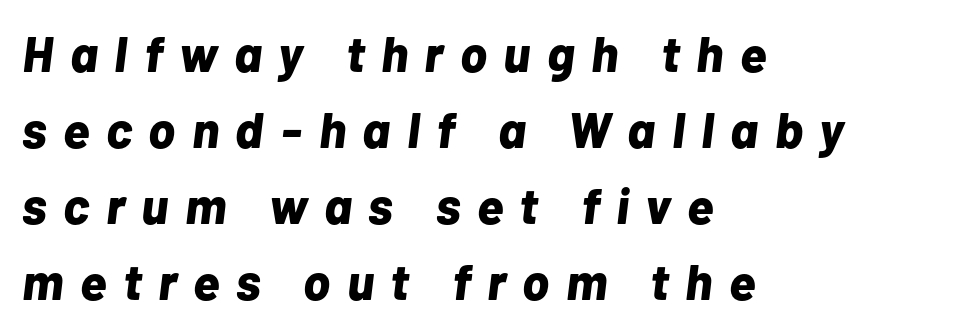
{"italic": "yes", "lean": "right", "slant_degrees": 7, "bold": "yes", "weight": "bold", "width": "normal", "stroke_contrast": "low", "x_height": "medium", "monospaced": "no", "underline": "no", "align": "left", "line_spacing": "normal", "line_spacing_ratio": 1.52, "letter_spacing": "wide", "letter_spacing_em": 0.33, "glyph_px": 50}
